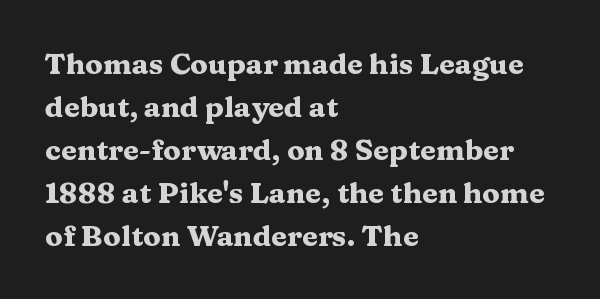
Each letter's strokes conclude with small projecting serifs. The space between consecutive lines is moderate. The type is set solid horizontally, with unmodified tracking. Quick note: underline off.
